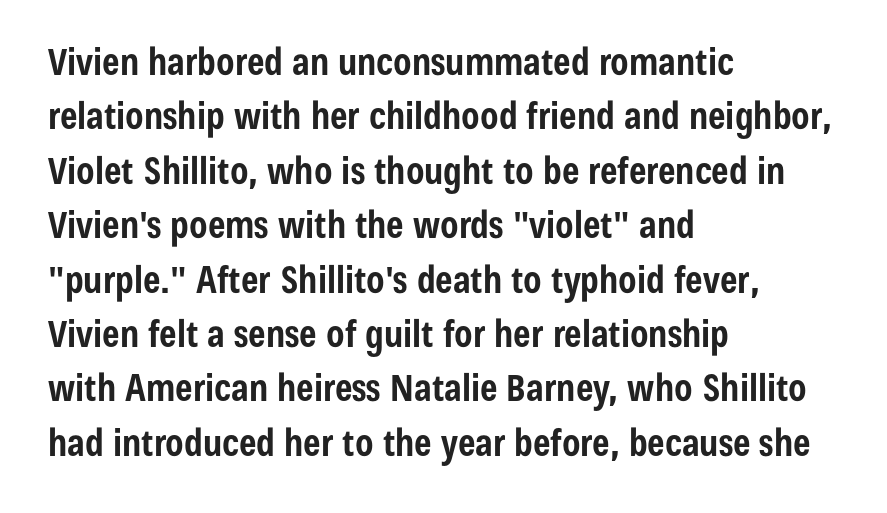
{"serif": "no", "italic": "no", "bold": "yes", "weight": "bold", "width": "condensed", "stroke_contrast": "low", "x_height": "medium", "monospaced": "no", "underline": "no", "align": "left", "line_spacing": "normal", "line_spacing_ratio": 1.47, "letter_spacing": "normal", "letter_spacing_em": 0.0, "glyph_px": 37}
